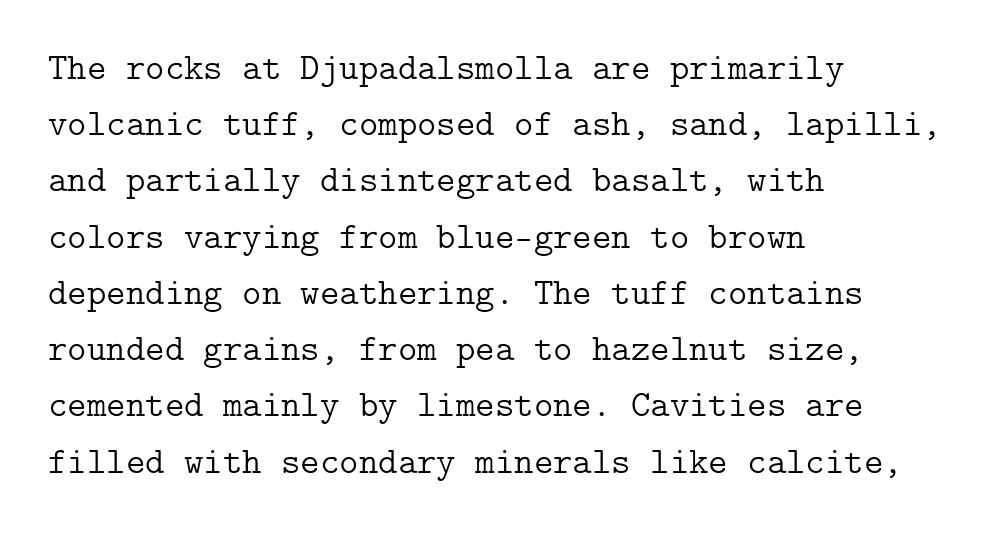
Q: Is the text bold? A: No.
Q: Is the text italic (slanted)? A: No, it is upright.
Q: Is the typeface a serif or a sans-serif typeface? A: Serif.
Q: Is the text underlined? A: No.
Q: How is the paragraph aligned? A: Left-aligned.
Q: Is the spacing between letters normal or unusually wide? A: Normal.
Q: Is the spacing between lines tight, normal or loose? A: Normal.
Q: Width (condensed, normal, or wide)? A: Normal.
Q: Stroke contrast? A: Low.
Q: x-height? A: Medium.
